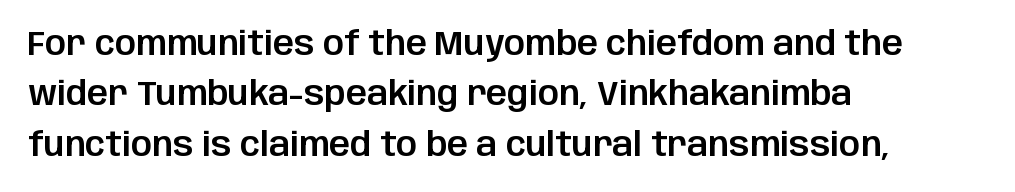
The image shows 33 px sans-serif type, upright; set left-aligned, normal line spacing (1.53x), normal letter spacing, not underlined; low stroke contrast and a large x-height.
